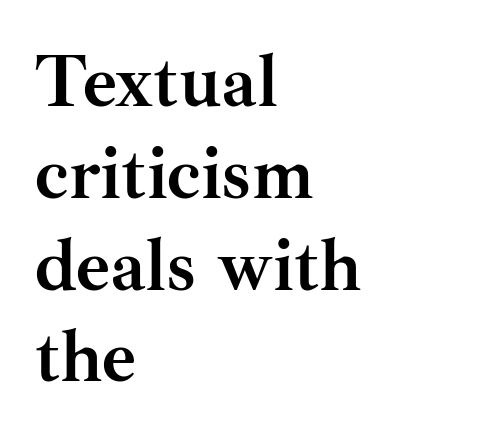
The rendering uses a bold face; every stroke is thick and dark. You can tell from the footed stems that serif type was used. You could call the tracking neutral — neither tight nor loose. Italic? Not at all — the glyphs are vertical. Descenders are the only things crossing below the line. Short and long lines alike share a common starting point at left.
